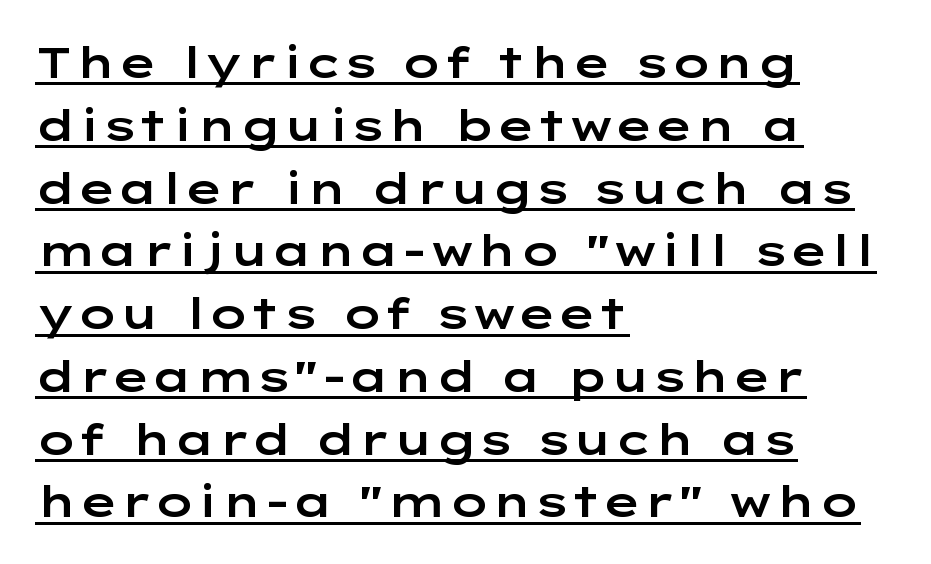
Q: Is the text italic (slanted)? A: No, it is upright.
Q: Is the typeface a serif or a sans-serif typeface? A: Sans-serif.
Q: Is the text underlined? A: Yes.
Q: How is the paragraph aligned? A: Left-aligned.
Q: Is the spacing between letters normal or unusually wide? A: Normal.
Q: Is the spacing between lines tight, normal or loose? A: Normal.
Q: Width (condensed, normal, or wide)? A: Wide.
Q: Stroke contrast? A: Low.
Q: x-height? A: Medium.
Q: Monospaced? A: No.
